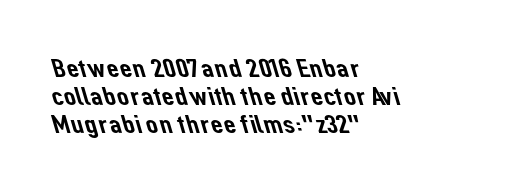
Q: Is the text underlined? A: No.
Q: How is the paragraph aligned? A: Left-aligned.
Q: Is the spacing between letters normal or unusually wide? A: Normal.
Q: Is the spacing between lines tight, normal or loose? A: Tight.
